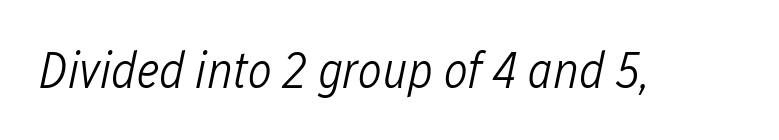
Q: Is the text bold? A: No.
Q: Is the text italic (slanted)? A: Yes, it leans right by about 12 degrees.
Q: Is the text underlined? A: No.
Q: Is the spacing between letters normal or unusually wide? A: Normal.
Q: Width (condensed, normal, or wide)? A: Condensed.
Q: Stroke contrast? A: Low.
Q: x-height? A: Medium.
Q: Monospaced? A: No.
